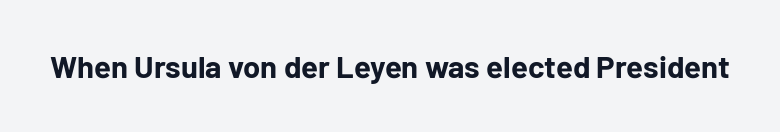
{"serif": "no", "italic": "no", "bold": "yes", "weight": "bold", "width": "normal", "stroke_contrast": "low", "x_height": "medium", "monospaced": "no", "underline": "no", "letter_spacing": "normal", "letter_spacing_em": 0.0, "glyph_px": 31}
